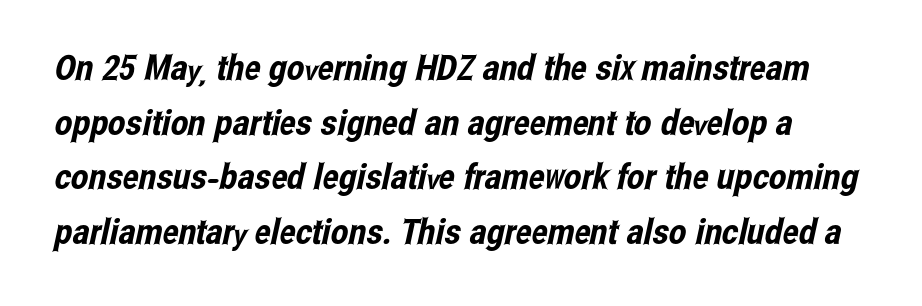
The image shows 35 px condensed sans-serif type; set normal line spacing (1.56x), normal letter spacing, not underlined; low stroke contrast and a medium x-height.
